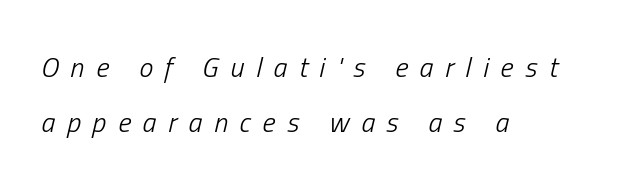
The image shows 28 px light, condensed type, italic (leaning right); set left-aligned, loose line spacing (1.97x), unusually wide letter spacing (+0.42 em), not underlined; low stroke contrast and a medium x-height.
